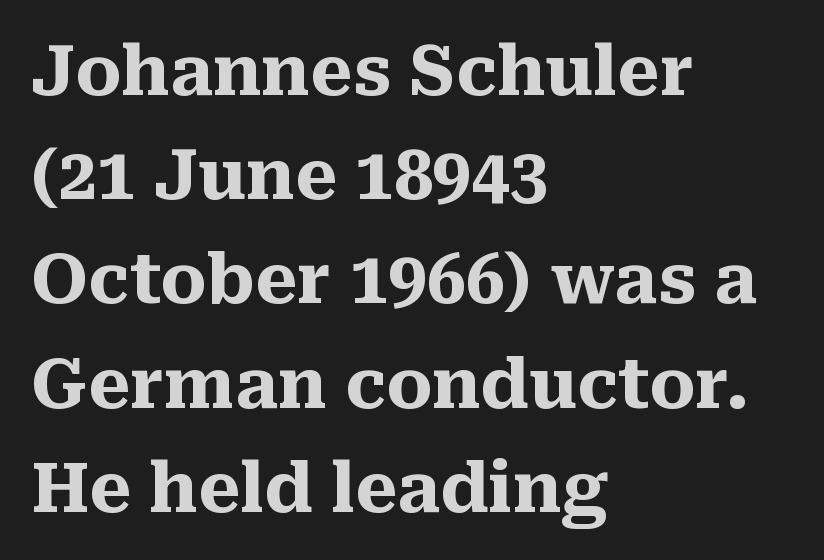
Q: Is the text bold? A: Yes.
Q: Is the text italic (slanted)? A: No, it is upright.
Q: Is the typeface a serif or a sans-serif typeface? A: Serif.
Q: Is the text underlined? A: No.
Q: How is the paragraph aligned? A: Left-aligned.
Q: Is the spacing between letters normal or unusually wide? A: Normal.
Q: Is the spacing between lines tight, normal or loose? A: Normal.
Q: Width (condensed, normal, or wide)? A: Normal.
Q: Stroke contrast? A: Medium.
Q: x-height? A: Medium.
Q: Monospaced? A: No.
